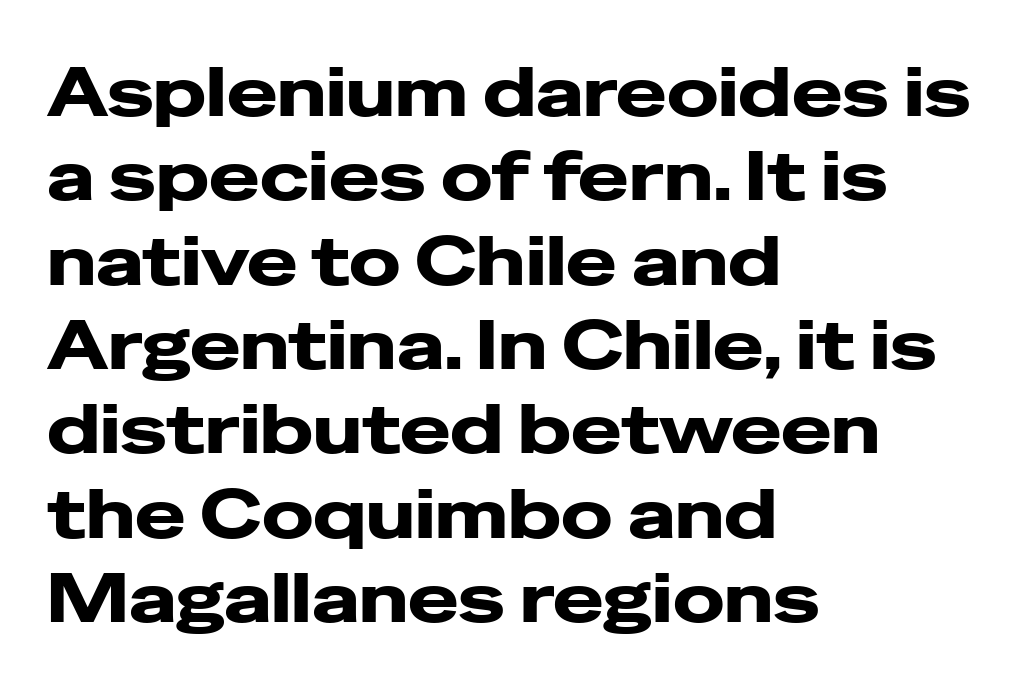
The image shows 68 px wide sans-serif type, upright; set left-aligned, line spacing 1.24x, normal letter spacing, not underlined; low stroke contrast and a medium x-height.
